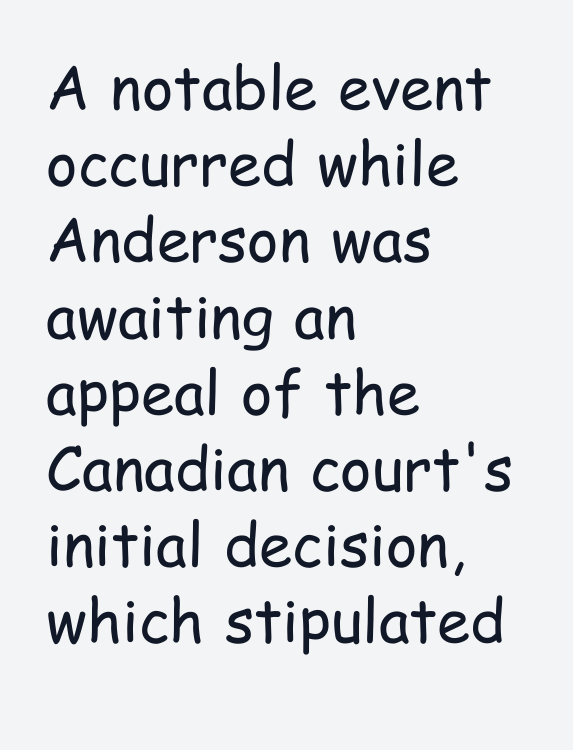
The image shows 60 px regular-weight, condensed sans-serif type, upright; set left-aligned, normal line spacing (1.27x), normal letter spacing, not underlined; low stroke contrast and a medium x-height.
